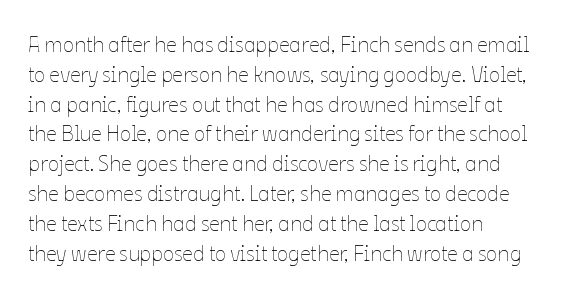
Line spacing here is normal. You can tell it's not italic because the verticals are truly vertical. The space beneath each line is pristine and unruled. Default kerning and tracking; the words read as compact shapes.
